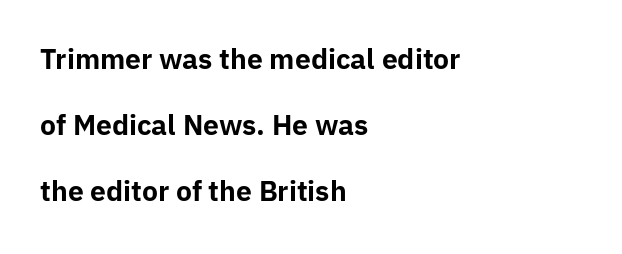
{"italic": "no", "bold": "yes", "underline": "no", "align": "left", "line_spacing": "loose", "line_spacing_ratio": 2.45, "letter_spacing": "normal", "letter_spacing_em": 0.0, "glyph_px": 27}
